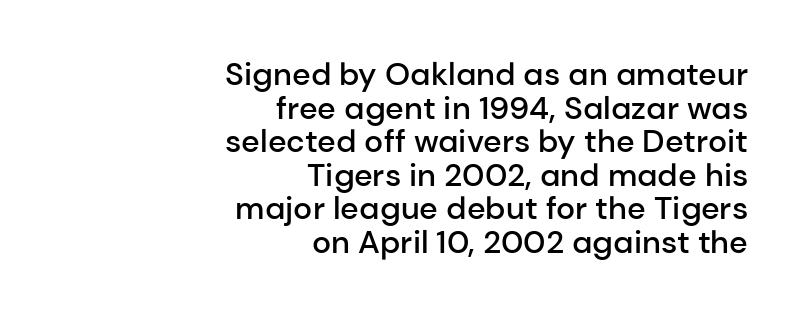
Q: Is the text bold? A: Semi-bold.
Q: Is the text italic (slanted)? A: No, it is upright.
Q: Is the typeface a serif or a sans-serif typeface? A: Sans-serif.
Q: Is the text underlined? A: No.
Q: How is the paragraph aligned? A: Right-aligned.
Q: Is the spacing between letters normal or unusually wide? A: Normal.
Q: Is the spacing between lines tight, normal or loose? A: Tight.
Q: Width (condensed, normal, or wide)? A: Normal.
Q: Stroke contrast? A: Low.
Q: x-height? A: Medium.
Q: Monospaced? A: No.
